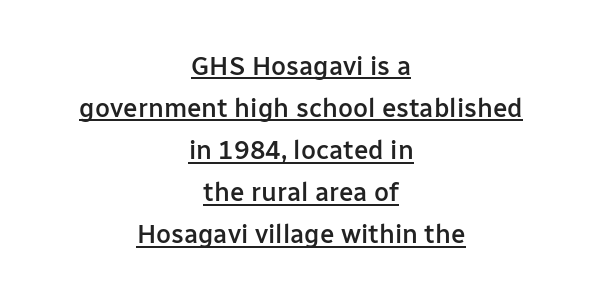
The image shows 26 px text type, upright; set centered, normal line spacing (1.62x), normal letter spacing, underlined.
